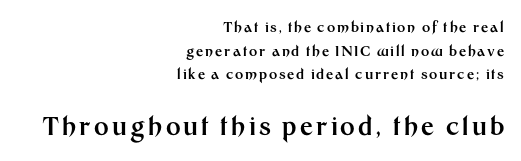
The image shows 25 px bold type, upright; set right-aligned, normal line spacing (1.69x), not underlined; the second (bottom) block is 1.79x larger.
